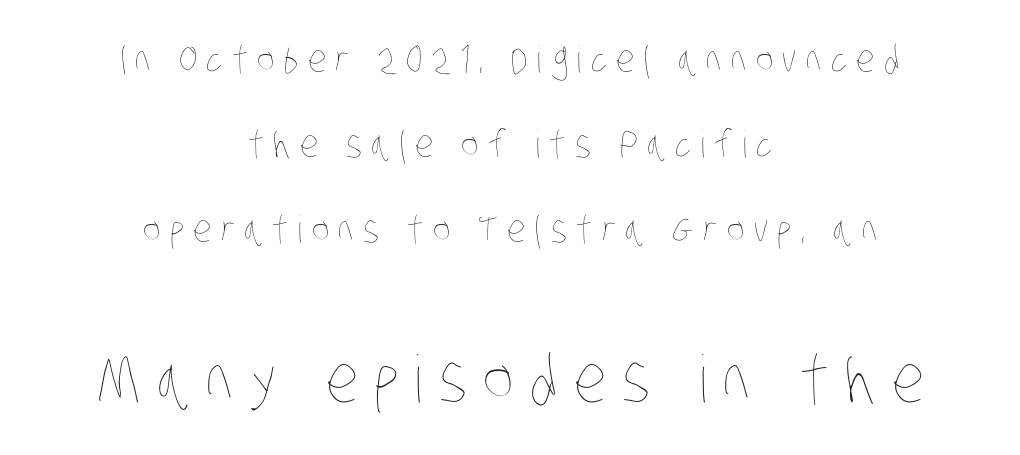
In CSS terms this would be text-align: center. Nothing heavy about these letters — not bold at all. Which chunk is bigger? The second one — the bottom block dwarfs the top. Quick note: underline off. This block would shrink considerably if given ordinary leading; it's expanded now. Character widths vary here, with narrow letters taking less room than wide ones.
